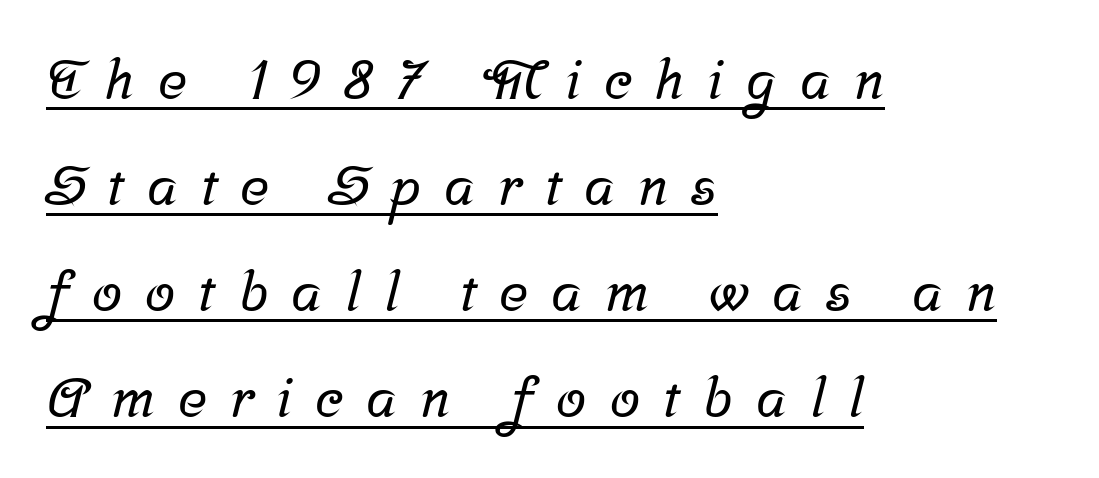
Q: Is the text underlined? A: Yes.
Q: How is the paragraph aligned? A: Left-aligned.
Q: Is the spacing between letters normal or unusually wide? A: Unusually wide.
Q: Is the spacing between lines tight, normal or loose? A: Loose.
Q: Width (condensed, normal, or wide)? A: Normal.
Q: Stroke contrast? A: Low.
Q: x-height? A: Medium.
Q: Monospaced? A: No.
